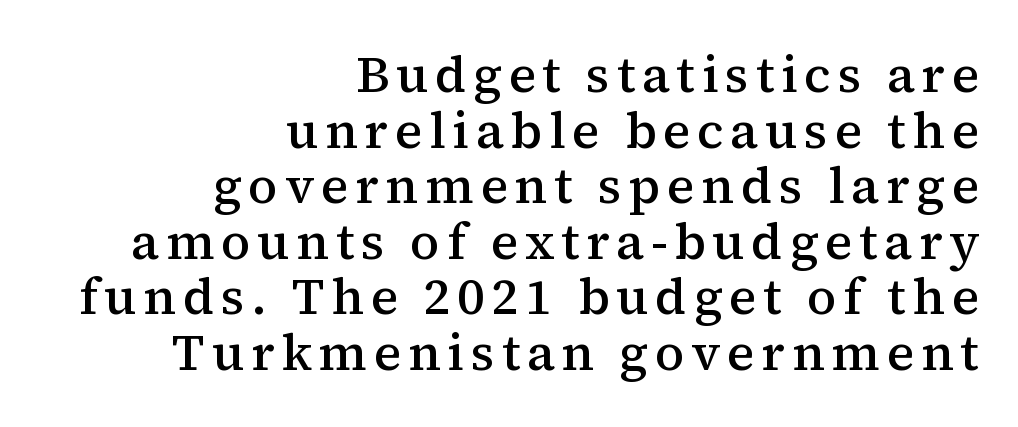
The image shows 51 px semibold serif type, upright; set right-aligned, tight line spacing (1.09x), not underlined; medium stroke contrast and a medium x-height.
